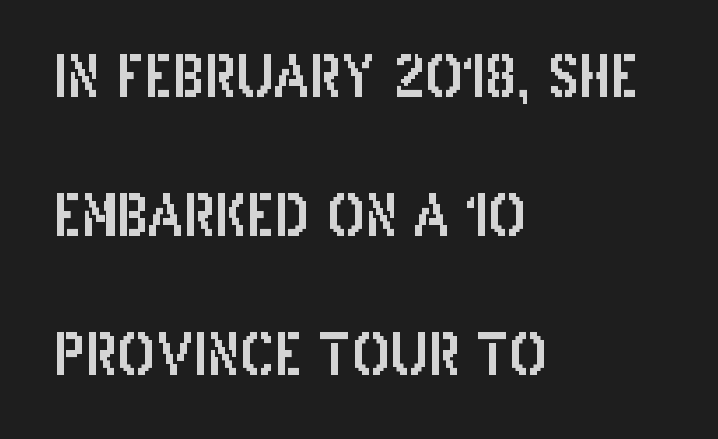
The image shows 56 px condensed sans-serif type, upright; set left-aligned, loose line spacing (2.48x), normal letter spacing, not underlined; low stroke contrast and a large x-height.
